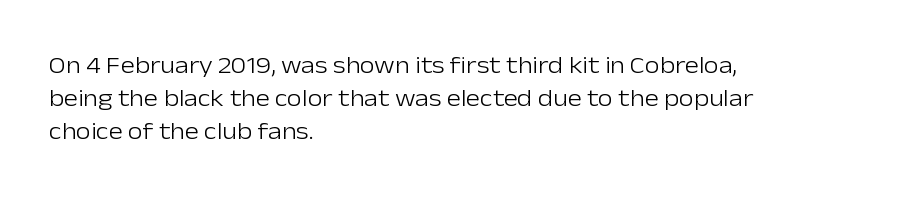
These lines stack with their left ends in a neat column. Letters rest on an invisible, unmarked baseline. The lines sit at an ordinary, default distance from one another. The type sits square on the baseline with zero lean. No letter is thick-stroked: the sample isn't bold. Default kerning and tracking; the words read as compact shapes.
